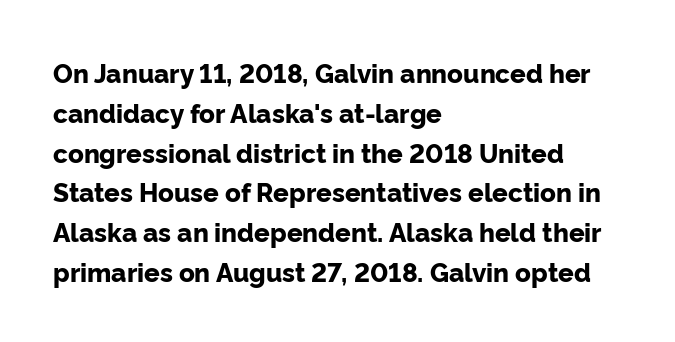
Plenty of ink on the page — the face is bold. Vertical spacing — default. Descenders hang freely into open space. All the whitespace from short lines collects on the right. This rendering leaves character spacing at its baseline value. Do the letters lean? They stand straight.
